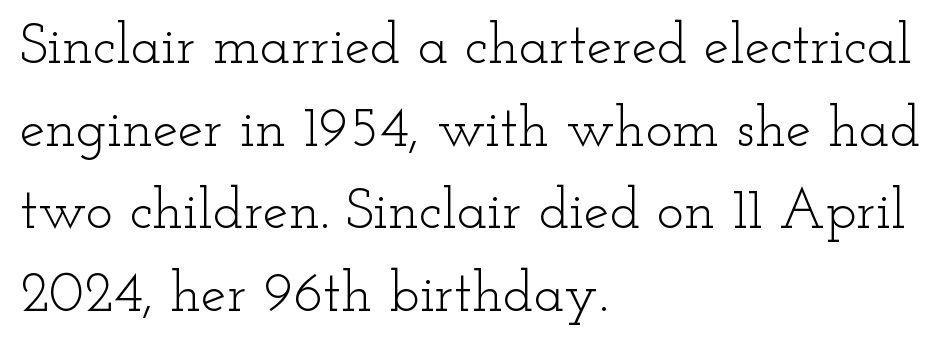
The image shows 57 px light, wide serif type, upright; set left-aligned, normal line spacing (1.45x), normal letter spacing, not underlined; low stroke contrast and a small x-height.
